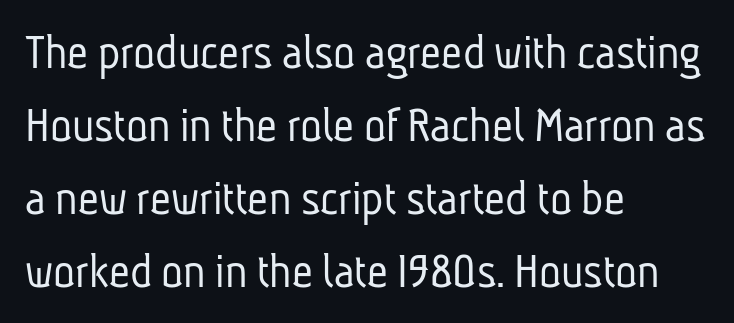
{"serif": "no", "bold": "no", "weight": "light", "width": "condensed", "stroke_contrast": "low", "x_height": "medium", "monospaced": "no", "underline": "no", "align": "left", "line_spacing": "normal", "line_spacing_ratio": 1.43, "letter_spacing": "normal", "letter_spacing_em": 0.0, "glyph_px": 51}
